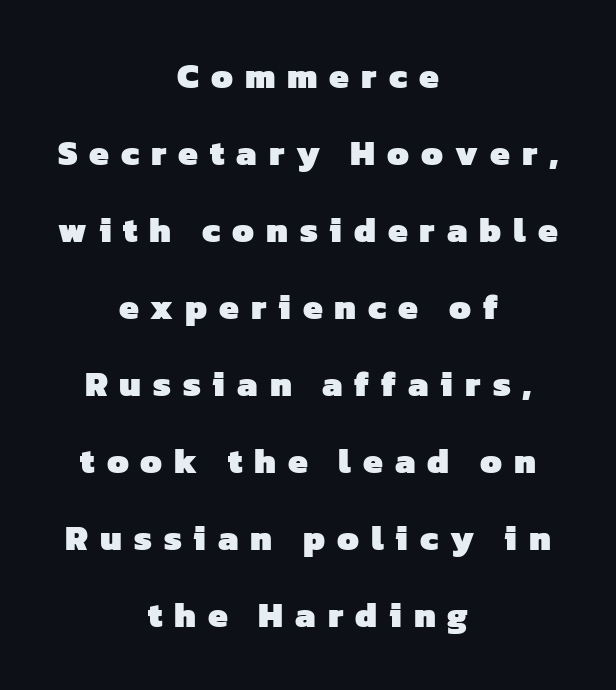
Lines of text with bare space underneath. A student would call this center alignment; a typographer would say set centered. Look at the stroke-to-counter ratio: heavy, a bold. There is plenty of visible air inserted between adjacent glyphs. Is there much room between lines? Yes — plenty of vertical air separates them.
